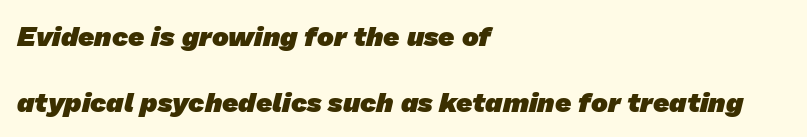
Q: Is the text bold? A: Yes.
Q: Is the typeface a serif or a sans-serif typeface? A: Sans-serif.
Q: Is the text underlined? A: No.
Q: How is the paragraph aligned? A: Left-aligned.
Q: Is the spacing between letters normal or unusually wide? A: Normal.
Q: Is the spacing between lines tight, normal or loose? A: Loose.
Q: Width (condensed, normal, or wide)? A: Normal.
Q: Stroke contrast? A: Low.
Q: x-height? A: Medium.
Q: Monospaced? A: No.
